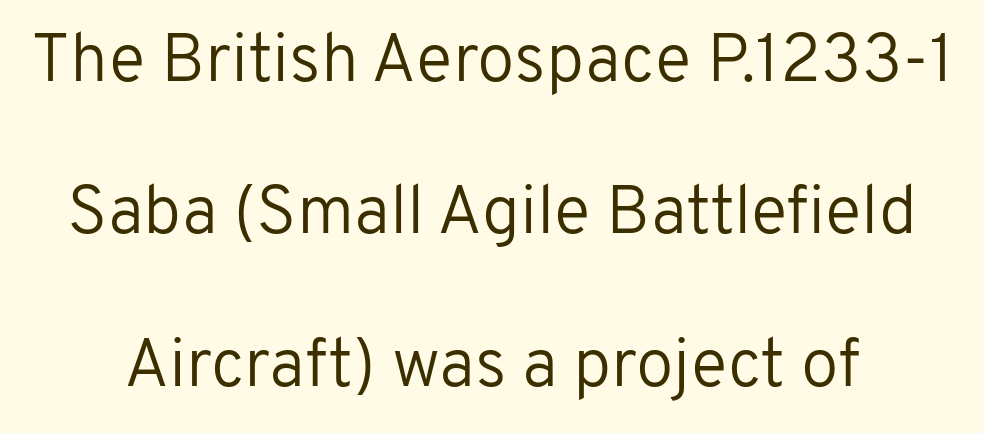
Layout note: lines centered. If you measured baseline to baseline, you'd find a long distance. Varying glyph widths throughout — classic text-font behaviour. The tracking reads as untouched default to a designer's eye. Glance below the letters and you will spot only blank space.
